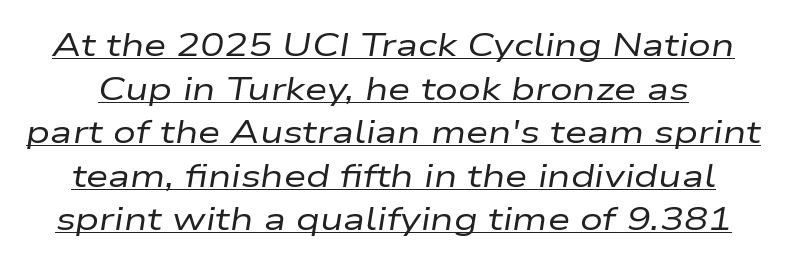
The image shows 32 px regular-weight, wide type, italic (leaning right); set normal line spacing (1.36x), normal letter spacing, underlined; low stroke contrast and a medium x-height.
